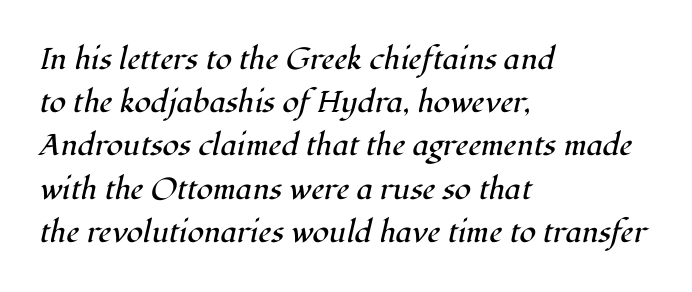
{"serif": "yes", "italic": "yes", "lean": "right", "slant_degrees": 12, "bold": "no", "weight": "regular", "width": "normal", "stroke_contrast": "high", "x_height": "medium", "monospaced": "no", "underline": "no", "align": "left", "line_spacing": "normal", "line_spacing_ratio": 1.44, "letter_spacing": "normal", "letter_spacing_em": 0.0, "glyph_px": 30}
